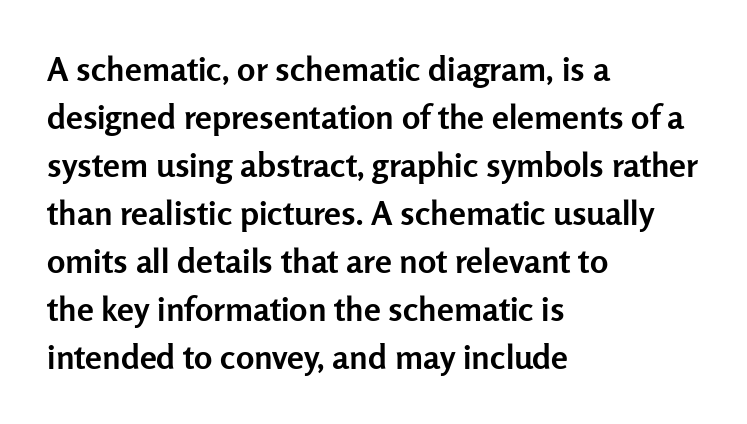
Q: Is the text bold? A: Yes.
Q: Is the text italic (slanted)? A: No, it is upright.
Q: Is the typeface a serif or a sans-serif typeface? A: Sans-serif.
Q: Is the text underlined? A: No.
Q: How is the paragraph aligned? A: Left-aligned.
Q: Is the spacing between letters normal or unusually wide? A: Normal.
Q: Is the spacing between lines tight, normal or loose? A: Normal.
Q: Width (condensed, normal, or wide)? A: Normal.
Q: Stroke contrast? A: Low.
Q: x-height? A: Medium.
Q: Monospaced? A: No.
